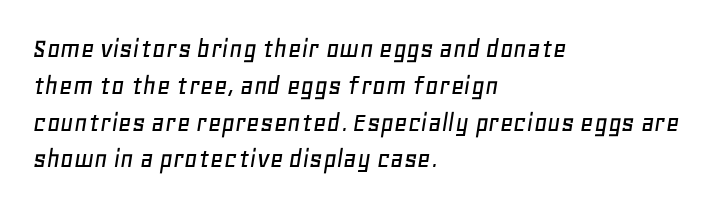
The axis of the letterforms is tilted away from vertical. Rows of type keep a routine distance in the vertical direction. Glance below the letters and you will spot only blank space. Line starts are locked; line ends wander.
